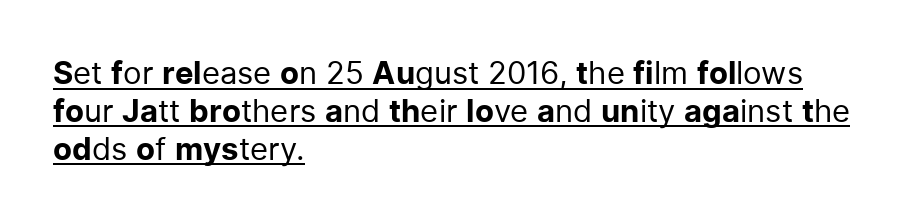
{"serif": "no", "italic": "no", "bold": "no", "weight": "regular", "width": "normal", "stroke_contrast": "low", "x_height": "medium", "monospaced": "no", "underline": "yes", "align": "left", "line_spacing_ratio": 1.22, "letter_spacing": "normal", "letter_spacing_em": 0.0, "glyph_px": 31}
